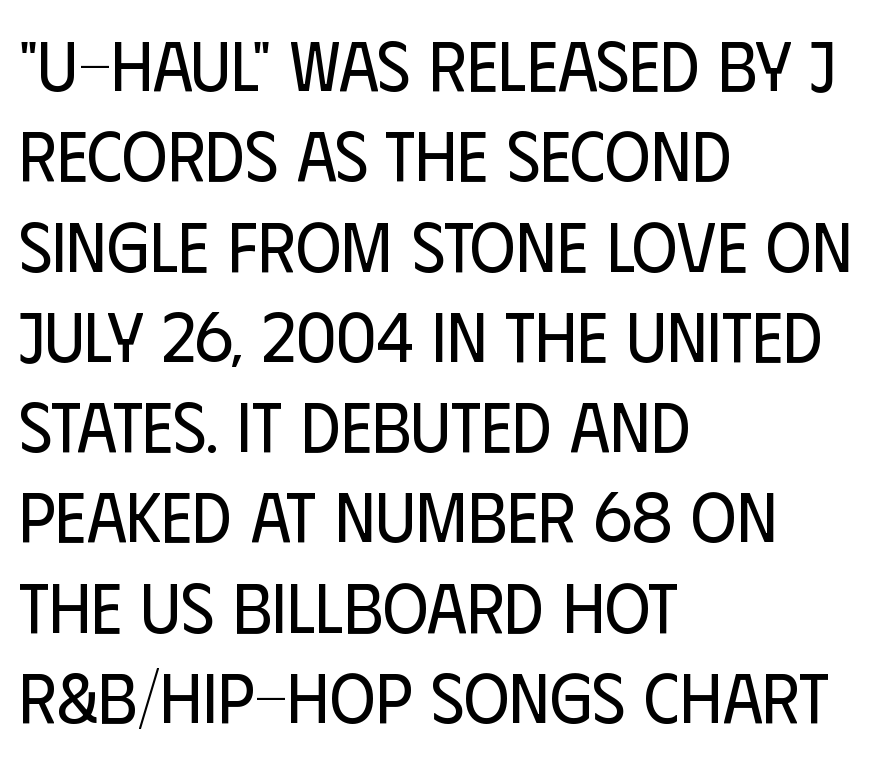
The image shows 70 px regular-weight, condensed sans-serif type, upright; set left-aligned, normal line spacing (1.29x), normal letter spacing, not underlined; low stroke contrast and a large x-height.
